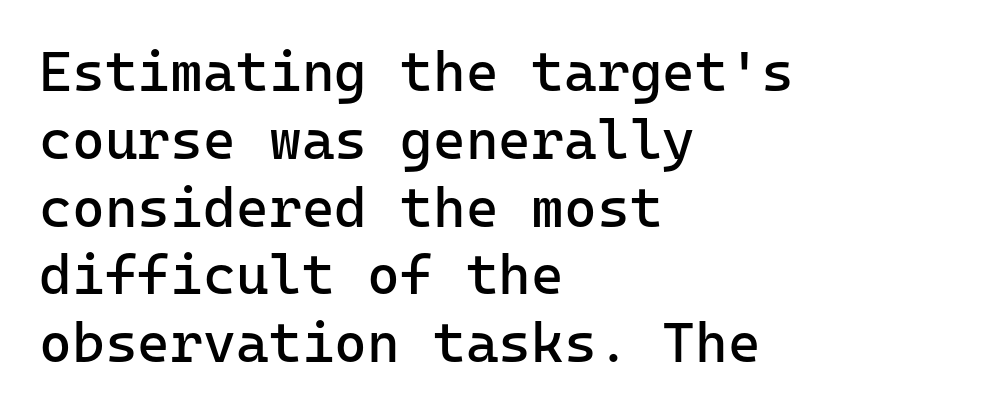
The image shows 56 px regular-weight sans-serif type, upright, monospaced; set left-aligned, line spacing 1.21x, normal letter spacing, not underlined; low stroke contrast and a medium x-height.
